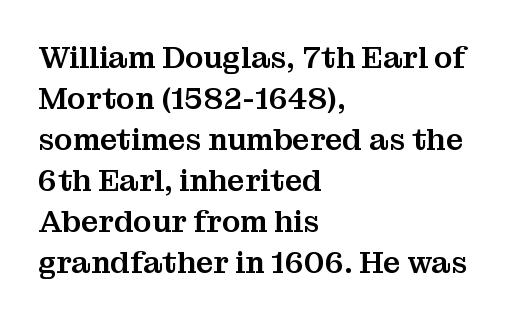
Q: Is the text italic (slanted)? A: No, it is upright.
Q: Is the typeface a serif or a sans-serif typeface? A: Serif.
Q: Is the text underlined? A: No.
Q: How is the paragraph aligned? A: Left-aligned.
Q: Is the spacing between letters normal or unusually wide? A: Normal.
Q: Is the spacing between lines tight, normal or loose? A: Normal.
Q: Width (condensed, normal, or wide)? A: Normal.
Q: Stroke contrast? A: Medium.
Q: x-height? A: Medium.
Q: Monospaced? A: No.
